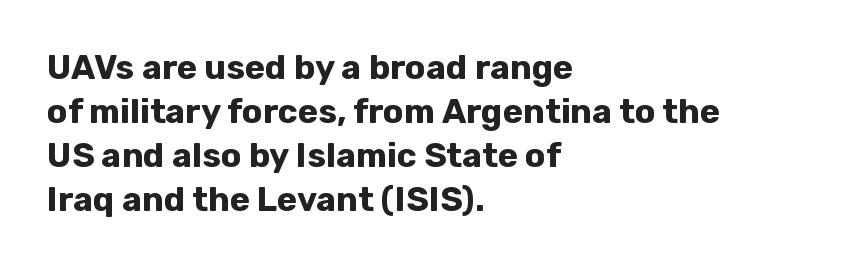
{"serif": "no", "italic": "no", "bold": "yes", "weight": "bold", "width": "normal", "stroke_contrast": "low", "x_height": "medium", "monospaced": "no", "underline": "no", "align": "left", "line_spacing": "normal", "line_spacing_ratio": 1.29, "letter_spacing": "normal", "letter_spacing_em": 0.0, "glyph_px": 34}
